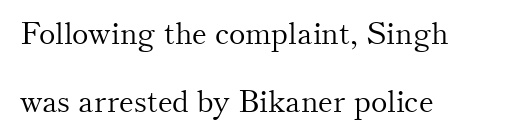
{"serif": "yes", "italic": "no", "bold": "no", "weight": "light", "width": "normal", "stroke_contrast": "medium", "x_height": "small", "monospaced": "no", "underline": "no", "align": "left", "line_spacing": "loose", "line_spacing_ratio": 2.19, "letter_spacing": "normal", "letter_spacing_em": 0.0, "glyph_px": 31}
